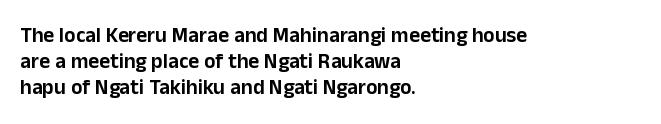
Q: Is the text italic (slanted)? A: No, it is upright.
Q: Is the text underlined? A: No.
Q: How is the paragraph aligned? A: Left-aligned.
Q: Is the spacing between letters normal or unusually wide? A: Normal.
Q: Is the spacing between lines tight, normal or loose? A: Normal.
